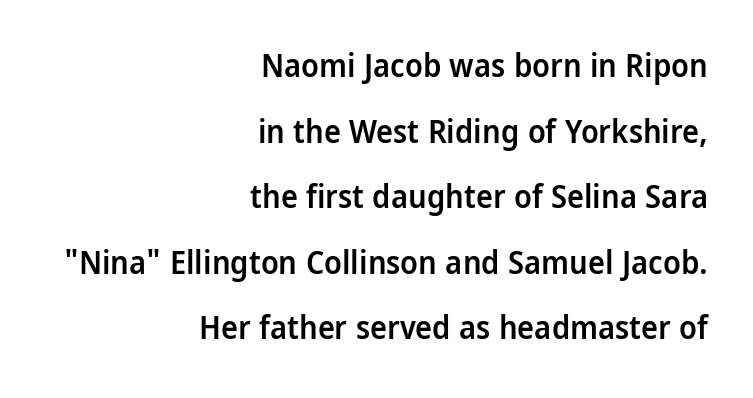
Q: Is the text bold? A: Semi-bold.
Q: Is the text italic (slanted)? A: No, it is upright.
Q: Is the typeface a serif or a sans-serif typeface? A: Sans-serif.
Q: Is the text underlined? A: No.
Q: How is the paragraph aligned? A: Right-aligned.
Q: Is the spacing between letters normal or unusually wide? A: Normal.
Q: Is the spacing between lines tight, normal or loose? A: Loose.
Q: Width (condensed, normal, or wide)? A: Condensed.
Q: Stroke contrast? A: Low.
Q: x-height? A: Large.
Q: Monospaced? A: No.
